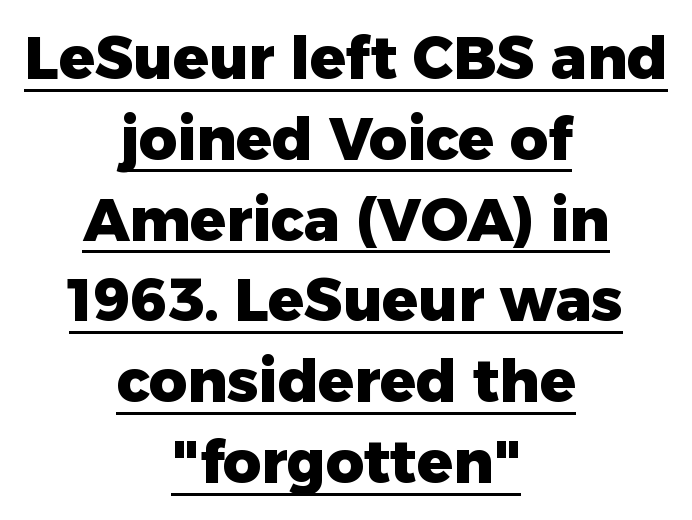
Q: Is the text bold? A: Yes.
Q: Is the text italic (slanted)? A: No, it is upright.
Q: Is the typeface a serif or a sans-serif typeface? A: Sans-serif.
Q: Is the text underlined? A: Yes.
Q: How is the paragraph aligned? A: Centered.
Q: Is the spacing between letters normal or unusually wide? A: Normal.
Q: Is the spacing between lines tight, normal or loose? A: Normal.
Q: Width (condensed, normal, or wide)? A: Normal.
Q: Stroke contrast? A: Low.
Q: x-height? A: Medium.
Q: Monospaced? A: No.
